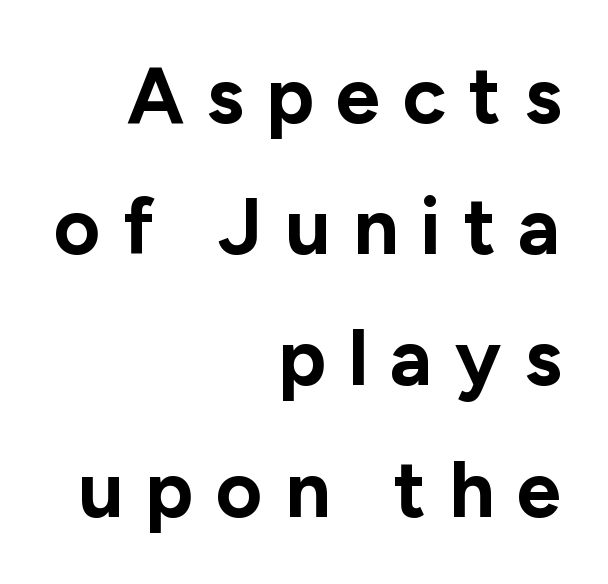
{"serif": "no", "italic": "no", "bold": "yes", "weight": "bold", "width": "normal", "stroke_contrast": "low", "x_height": "medium", "monospaced": "no", "underline": "no", "align": "right", "line_spacing": "normal", "line_spacing_ratio": 1.64, "letter_spacing": "wide", "letter_spacing_em": 0.28, "glyph_px": 80}
